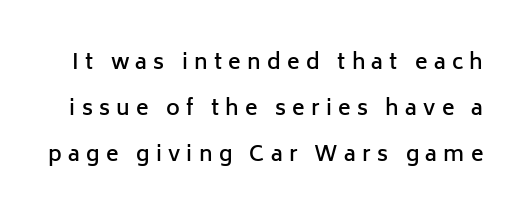
The image shows 21 px text type, upright; set loose line spacing (2.2x), unusually wide letter spacing (+0.3 em), not underlined.
